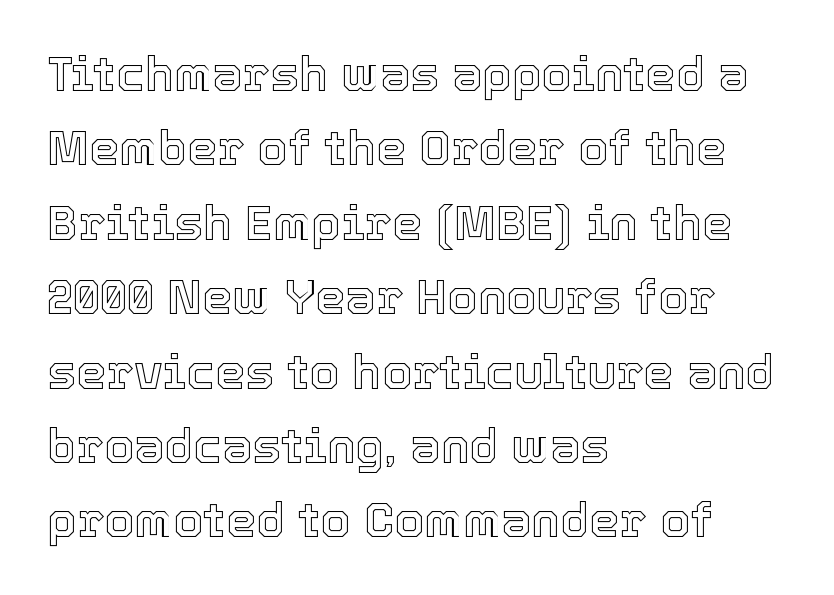
Q: Is the text italic (slanted)? A: No, it is upright.
Q: Is the text underlined? A: No.
Q: How is the paragraph aligned? A: Left-aligned.
Q: Is the spacing between letters normal or unusually wide? A: Normal.
Q: Is the spacing between lines tight, normal or loose? A: Normal.
Q: Width (condensed, normal, or wide)? A: Normal.
Q: x-height? A: Medium.
Q: Monospaced? A: No.
